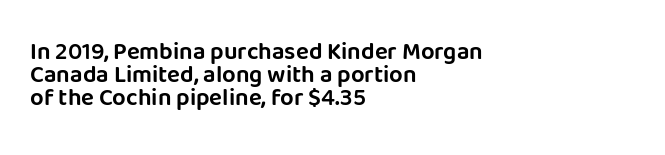
The image shows 24 px text type, upright; set left-aligned, tight line spacing (0.95x), normal letter spacing, not underlined.
